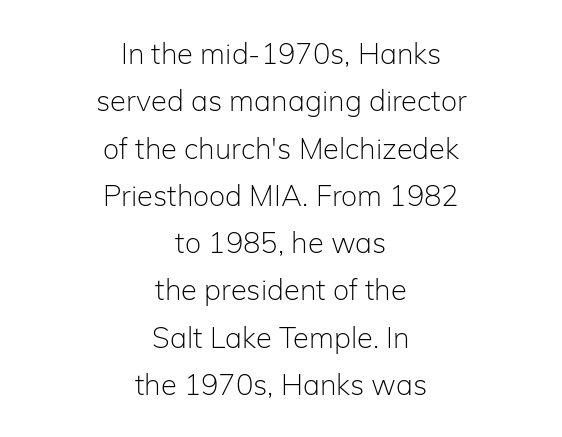
The setting favours the middle, as headings and verse often do. The zone under the glyphs is completely vacant. If you drew a line through each stem, it would be perfectly vertical. The weight tops out at a normal text grade. The block of text has a typical density, with ordinary space between rows.
